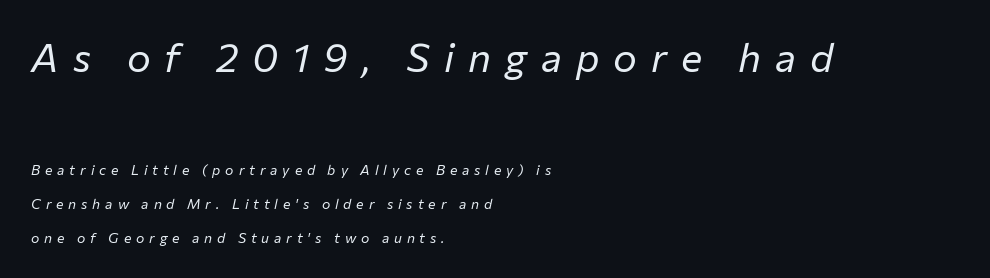
The image shows 40 px regular-weight type, italic (leaning right); set left-aligned, loose line spacing (2.43x), unusually wide letter spacing (+0.35 em), not underlined; the first (top) block is 2.86x larger; low stroke contrast and a medium x-height.
